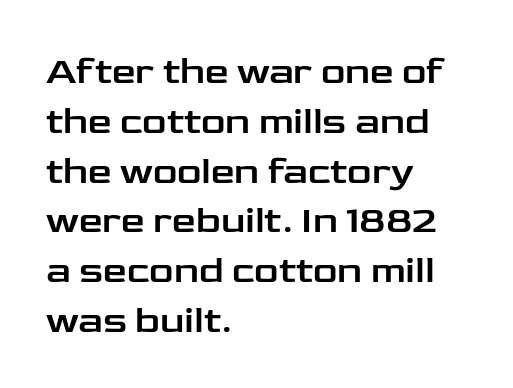
{"serif": "no", "italic": "no", "width": "wide", "stroke_contrast": "low", "x_height": "medium", "monospaced": "no", "underline": "no", "align": "left", "line_spacing": "normal", "line_spacing_ratio": 1.31, "letter_spacing": "normal", "letter_spacing_em": 0.0, "glyph_px": 38}
